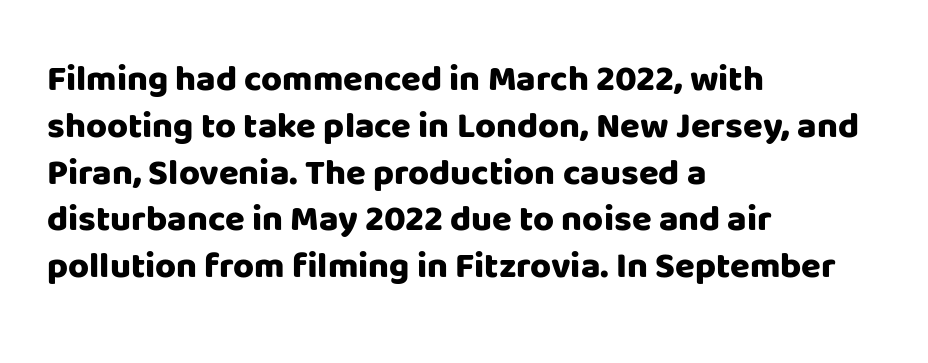
Q: Is the text bold? A: Yes.
Q: Is the text italic (slanted)? A: No, it is upright.
Q: Is the typeface a serif or a sans-serif typeface? A: Sans-serif.
Q: Is the text underlined? A: No.
Q: How is the paragraph aligned? A: Left-aligned.
Q: Is the spacing between letters normal or unusually wide? A: Normal.
Q: Is the spacing between lines tight, normal or loose? A: Normal.
Q: Width (condensed, normal, or wide)? A: Normal.
Q: Stroke contrast? A: Low.
Q: x-height? A: Large.
Q: Monospaced? A: No.
